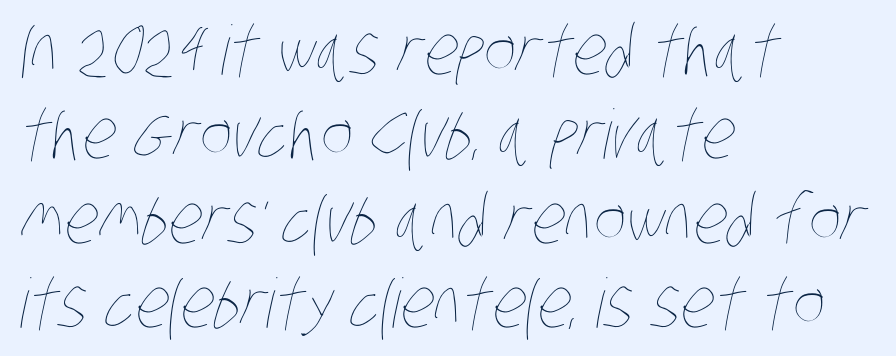
{"bold": "no", "weight": "thin", "width": "condensed", "stroke_contrast": "low", "x_height": "large", "monospaced": "no", "underline": "no", "align": "left", "line_spacing_ratio": 1.24, "letter_spacing": "normal", "letter_spacing_em": 0.0, "glyph_px": 68}
